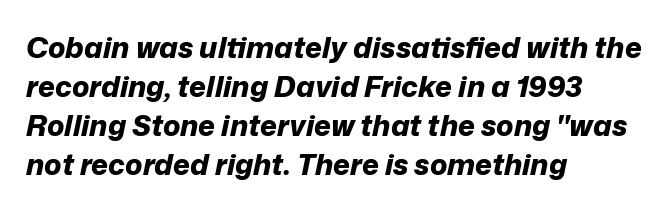
The image shows 29 px bold type, italic (leaning right); set left-aligned, normal line spacing (1.35x), normal letter spacing, not underlined; low stroke contrast and a medium x-height.
